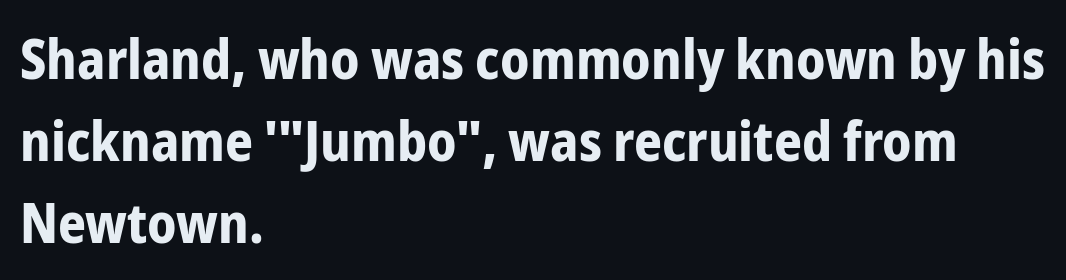
These lines are rendered in a variable-pitch font. The face used here is rendered with its standard letterfit. The strokes are fattened all the way to bold. The space beneath each line is pristine and unruled. The rendering shows plain stroke endings on the letterforms — a sans-serif design.
